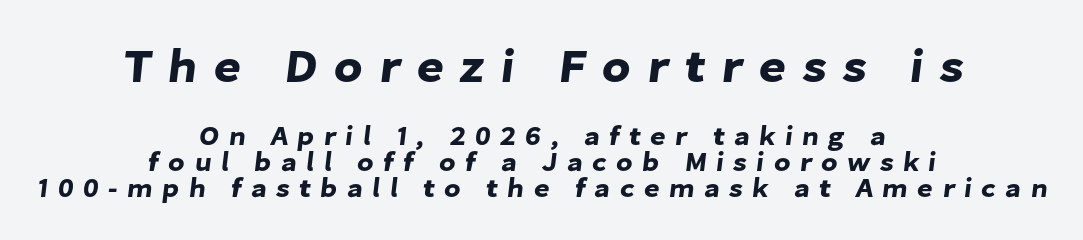
The image shows 47 px sans-serif type; set centered, tight line spacing (0.96x), unusually wide letter spacing (+0.34 em), not underlined; the first (top) block is 1.74x larger; low stroke contrast and a medium x-height.
